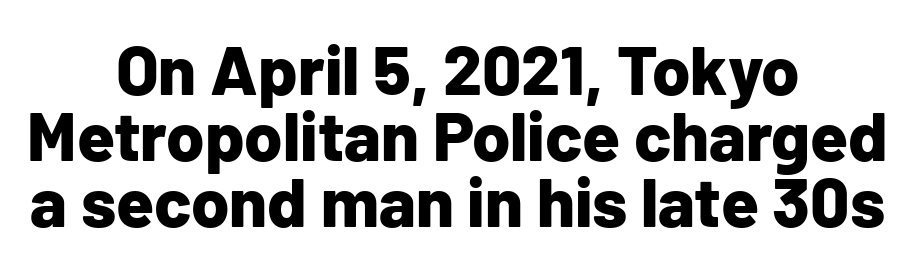
The image shows 69 px bold sans-serif type, upright; set centered, tight line spacing (0.96x), normal letter spacing, not underlined; low stroke contrast and a medium x-height.
